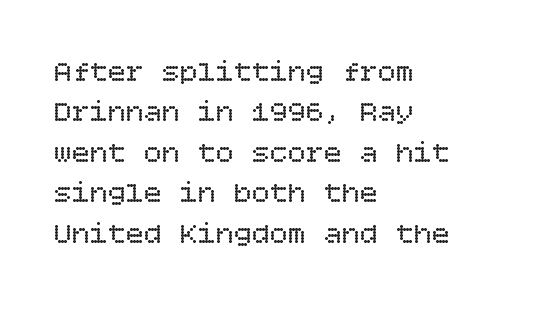
Q: Is the text bold? A: No.
Q: Is the text italic (slanted)? A: No, it is upright.
Q: Is the text underlined? A: No.
Q: How is the paragraph aligned? A: Left-aligned.
Q: Is the spacing between letters normal or unusually wide? A: Normal.
Q: Is the spacing between lines tight, normal or loose? A: Normal.
Q: Width (condensed, normal, or wide)? A: Normal.
Q: Stroke contrast? A: Low.
Q: x-height? A: Large.
